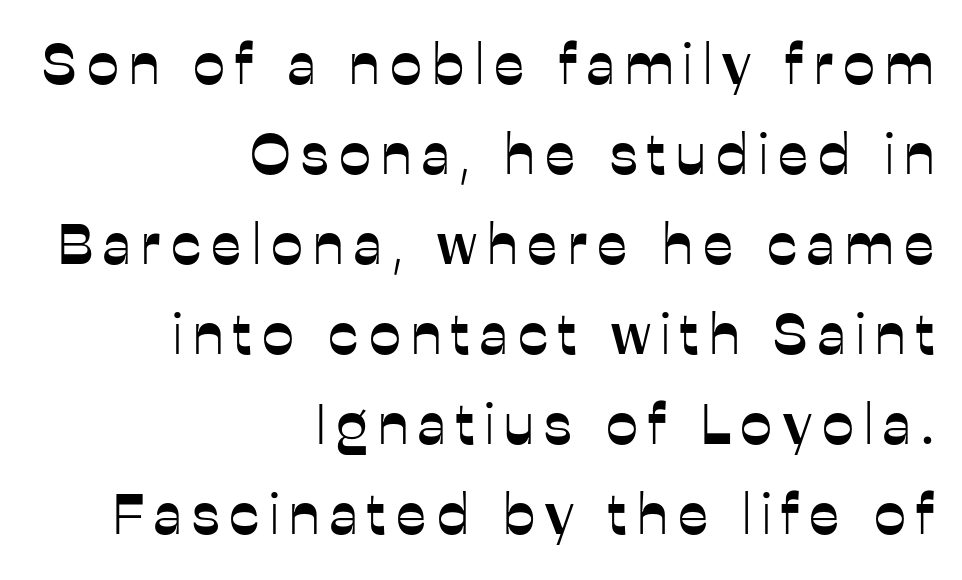
Teacher's note: observe the even right margin — that is flush-right alignment. The typeface chosen for these lines omits serifs. Does the leading feel generous? No, just average. The rendering uses natural spacing where letterforms have individual widths. Glance below the letters and you will spot only blank space. Quick note: not italic, upright.
